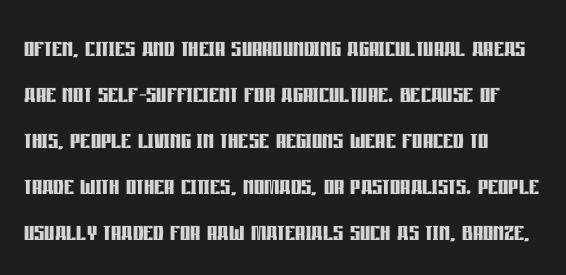
Q: Is the text bold? A: Yes.
Q: Is the text italic (slanted)? A: No, it is upright.
Q: Is the typeface a serif or a sans-serif typeface? A: Sans-serif.
Q: Is the text underlined? A: No.
Q: How is the paragraph aligned? A: Left-aligned.
Q: Is the spacing between letters normal or unusually wide? A: Normal.
Q: Is the spacing between lines tight, normal or loose? A: Normal.
Q: Width (condensed, normal, or wide)? A: Condensed.
Q: Stroke contrast? A: Low.
Q: x-height? A: Large.
Q: Monospaced? A: No.
